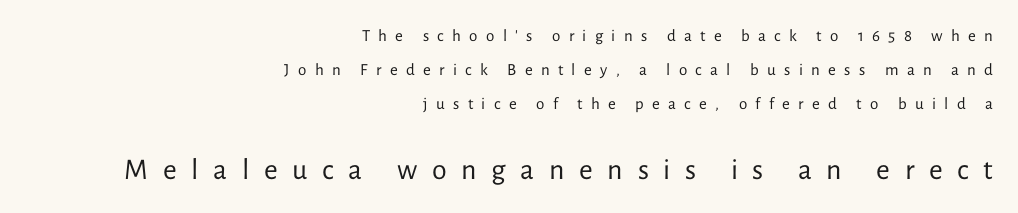
Weight: in the light-to-regular range. A typesetter would label this face a sans. Do the characters align in a grid? No, the font is proportional. The horizontal fit of the characters is loose and conspicuously gappy. Style check: upright.
